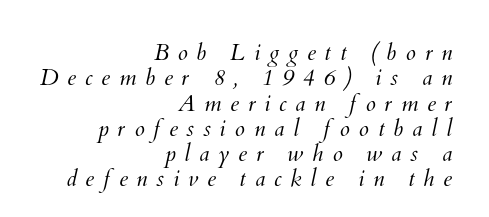
{"bold": "no", "underline": "no", "align": "right", "line_spacing": "tight", "line_spacing_ratio": 1.1, "letter_spacing": "wide", "letter_spacing_em": 0.38, "glyph_px": 23}
